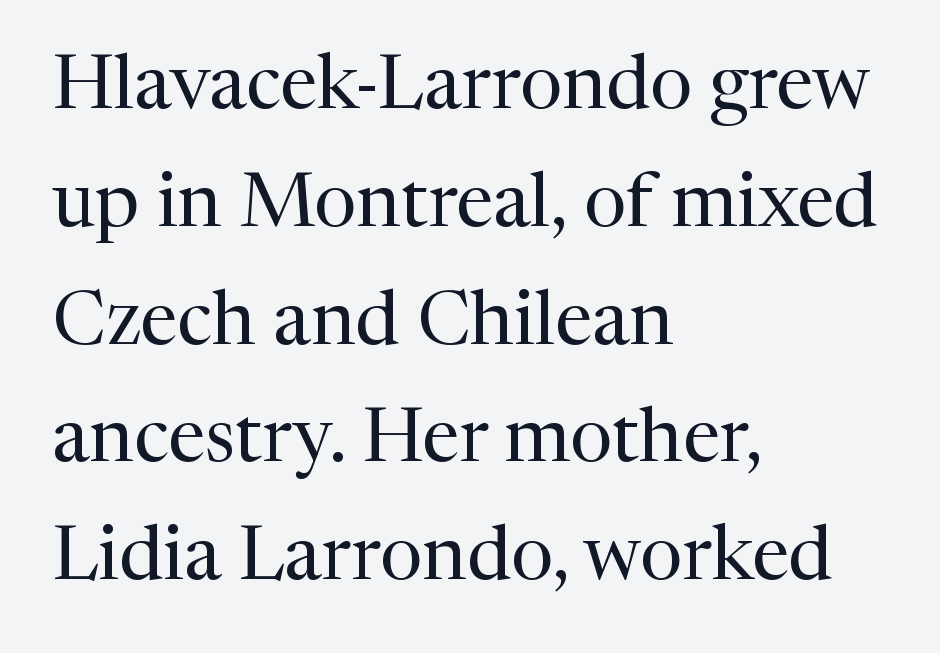
{"serif": "yes", "italic": "no", "bold": "no", "weight": "regular", "width": "normal", "stroke_contrast": "medium", "x_height": "medium", "monospaced": "no", "underline": "no", "align": "left", "line_spacing": "normal", "line_spacing_ratio": 1.55, "letter_spacing": "normal", "letter_spacing_em": 0.0, "glyph_px": 76}
